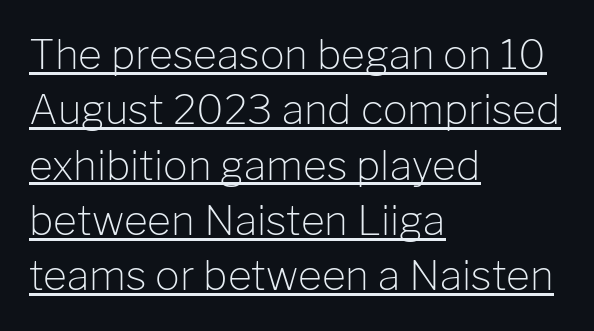
The image shows 41 px light sans-serif type, upright; set left-aligned, normal line spacing (1.35x), normal letter spacing, underlined; low stroke contrast and a medium x-height.
